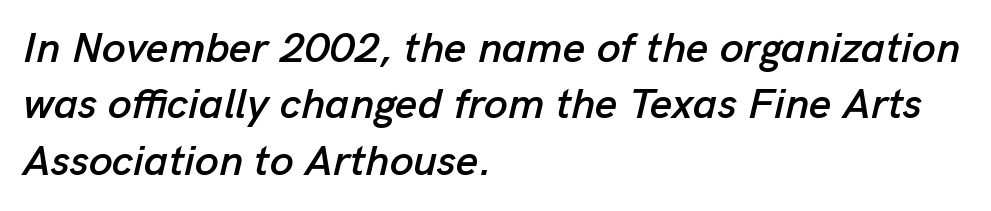
{"italic": "yes", "lean": "right", "slant_degrees": 13, "width": "normal", "stroke_contrast": "low", "x_height": "medium", "monospaced": "no", "underline": "no", "align": "left", "line_spacing": "normal", "line_spacing_ratio": 1.31, "letter_spacing": "normal", "letter_spacing_em": 0.0, "glyph_px": 43}
